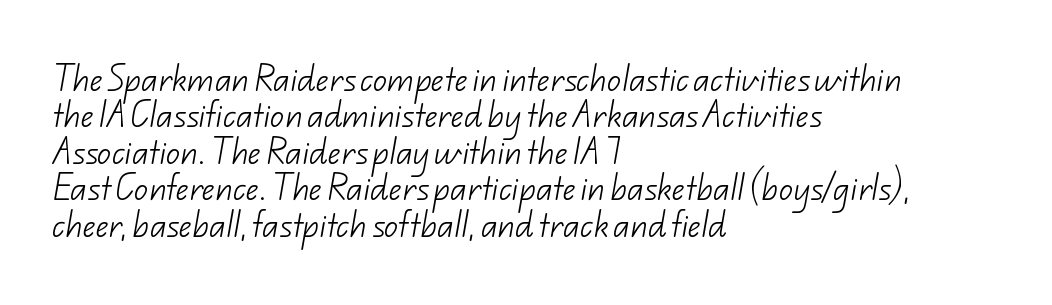
Check where the strokes stop: nothing finishes them off — pure sans. Is the stroke heavy? The answer is a plain regular-or-lighter. Underlining? Definitely not there. Here the designer chose a conventional face with non-uniform glyph widths.
